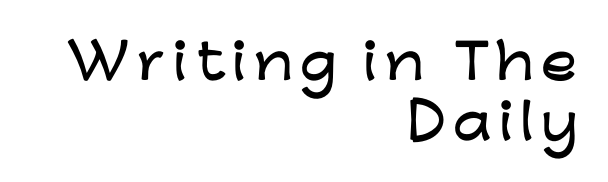
This rendering uses right alignment, leaving the left contour irregular. Letters rest on an invisible, unmarked baseline. What's the leading like? Ordinary, nothing unusual. Is this a sans? Yes — the strokes have no serifs. The letters stand straight up with perfectly vertical stems. Is this a fixed-width face? No — the glyphs have proportional, varying widths.
